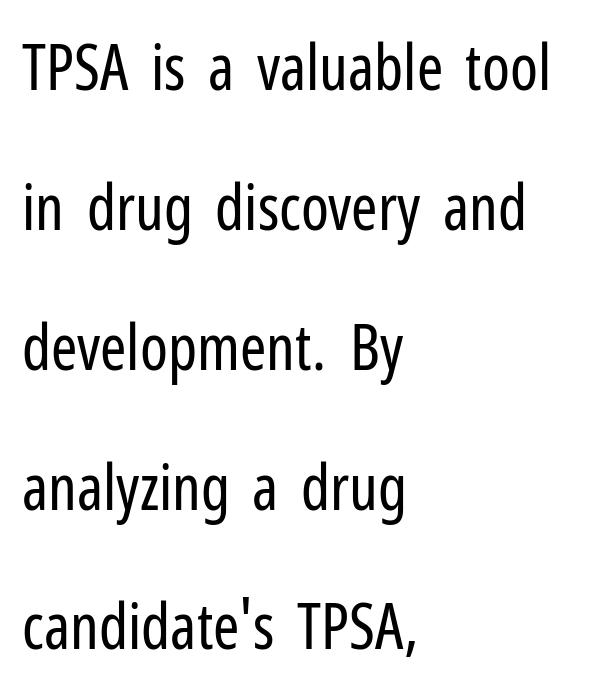
Q: Is the text bold? A: No.
Q: Is the text italic (slanted)? A: No, it is upright.
Q: Is the typeface a serif or a sans-serif typeface? A: Sans-serif.
Q: Is the text underlined? A: No.
Q: How is the paragraph aligned? A: Left-aligned.
Q: Is the spacing between letters normal or unusually wide? A: Normal.
Q: Is the spacing between lines tight, normal or loose? A: Loose.
Q: Width (condensed, normal, or wide)? A: Condensed.
Q: Stroke contrast? A: Low.
Q: x-height? A: Medium.
Q: Monospaced? A: No.
